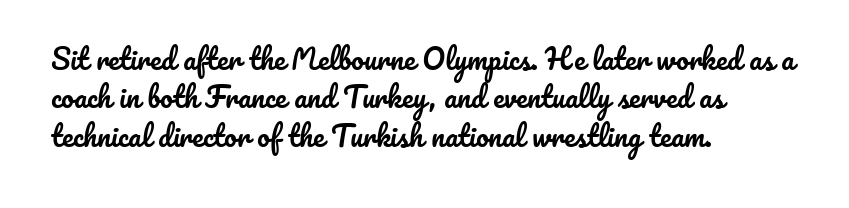
The setting favours the left margin, as ordinary paragraphs usually do. In terms of letterspacing, this is plain default setting. These lines are rendered in a variable-pitch font. Underline: absent.
